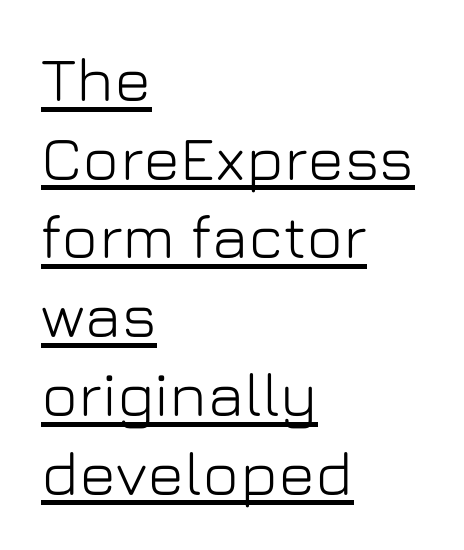
The image shows 62 px sans-serif type, upright; set left-aligned, normal line spacing (1.27x), normal letter spacing, underlined; low stroke contrast and a medium x-height.
